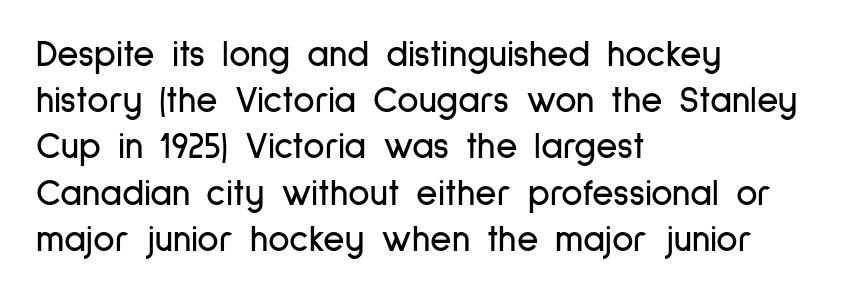
Q: Is the text italic (slanted)? A: No, it is upright.
Q: Is the typeface a serif or a sans-serif typeface? A: Sans-serif.
Q: Is the text underlined? A: No.
Q: How is the paragraph aligned? A: Left-aligned.
Q: Is the spacing between letters normal or unusually wide? A: Normal.
Q: Is the spacing between lines tight, normal or loose? A: Normal.
Q: Width (condensed, normal, or wide)? A: Condensed.
Q: Stroke contrast? A: Low.
Q: x-height? A: Medium.
Q: Monospaced? A: No.
